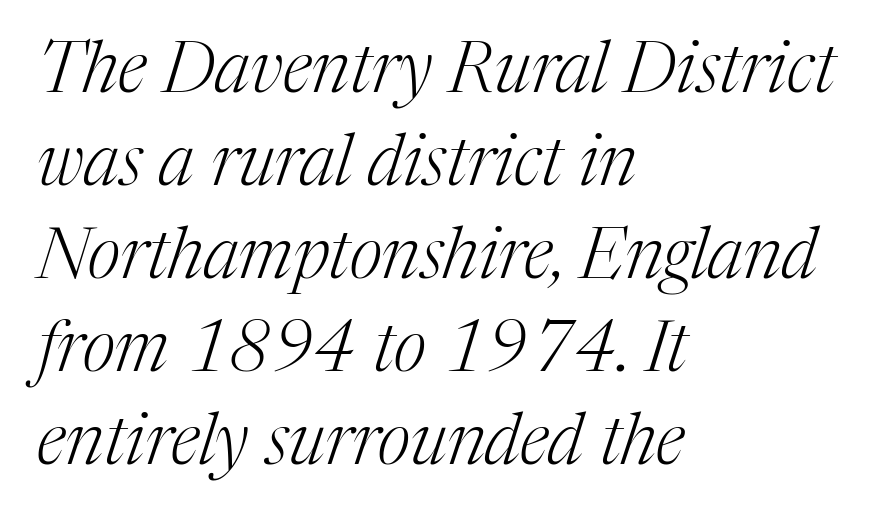
Whoever set this chose a conventional vertical rhythm. Varying glyph widths throughout — classic text-font behaviour. The weight tops out at a normal text grade. The passage shown is typeset with a serif family.
